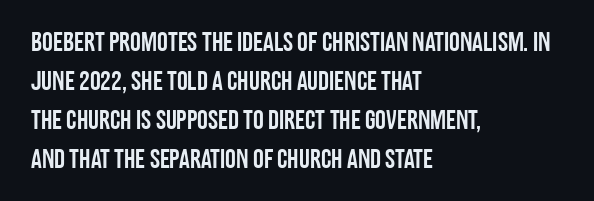
Evenly set lines give the paragraph a standard silhouette. What stands out about the letter spacing? Nothing — it is the standard amount. Glance below the letters and you will spot only blank space. The compositor pushed each line to the left boundary. The axis of the letterforms is exactly vertical.
